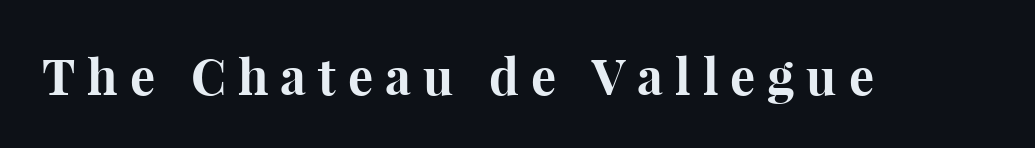
The image shows 50 px bold serif type, upright; set unusually wide letter spacing (+0.24 em), not underlined; high stroke contrast and a medium x-height.
